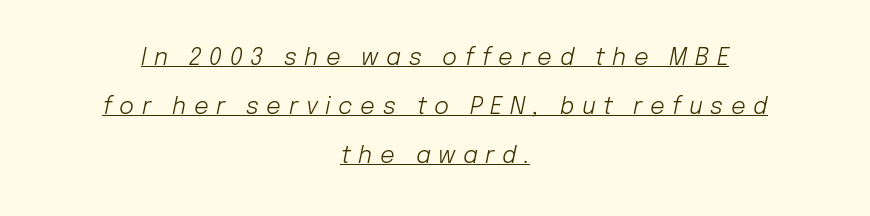
{"italic": "yes", "lean": "right", "slant_degrees": 12, "bold": "no", "underline": "yes", "align": "center", "line_spacing": "loose", "line_spacing_ratio": 2.14, "letter_spacing": "wide", "letter_spacing_em": 0.33, "glyph_px": 23}
